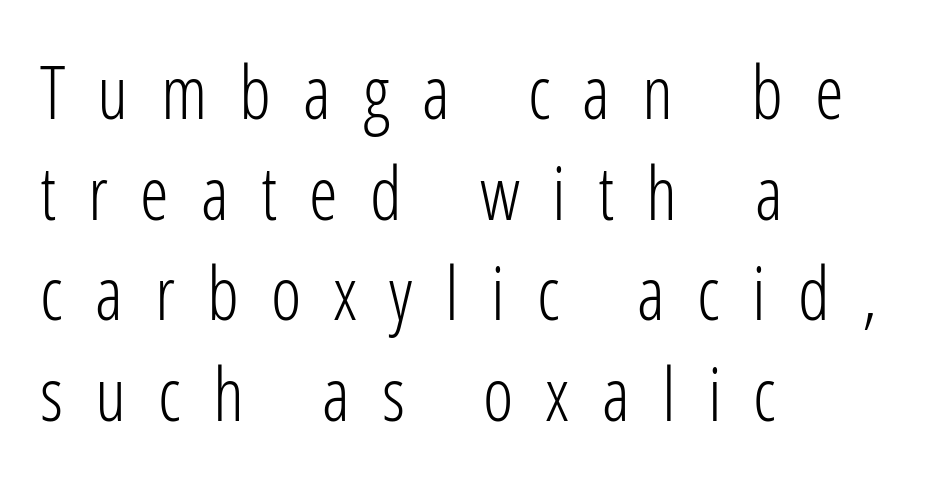
{"serif": "no", "italic": "no", "bold": "no", "weight": "light", "width": "condensed", "stroke_contrast": "low", "x_height": "medium", "monospaced": "no", "underline": "no", "align": "left", "line_spacing": "normal", "line_spacing_ratio": 1.38, "letter_spacing": "wide", "letter_spacing_em": 0.44, "glyph_px": 73}
